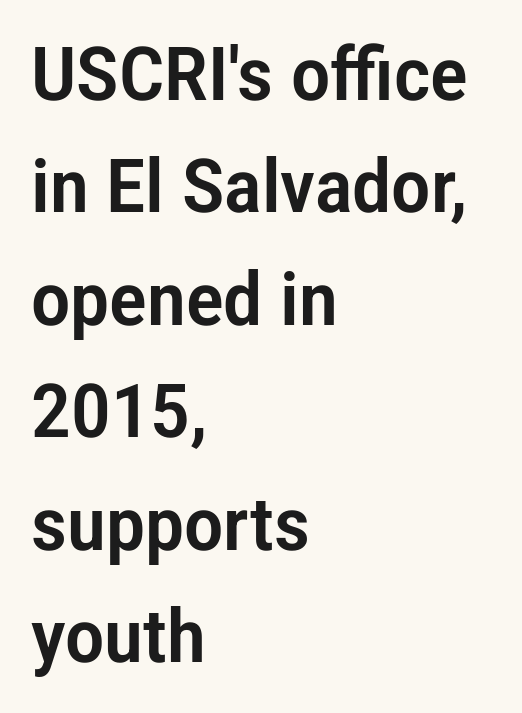
Anything drawn beneath the words? Only blank space. The leading is moderate, giving the passage an even texture. These lines are rendered in a variable-pitch font. This rendering leaves character spacing at its baseline value.
